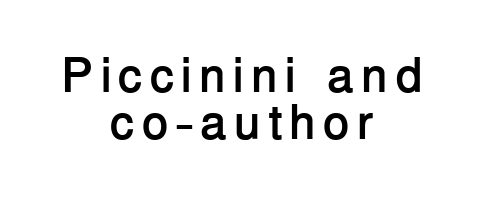
{"serif": "no", "italic": "no", "bold": "yes", "weight": "semibold", "width": "normal", "stroke_contrast": "low", "x_height": "medium", "monospaced": "no", "underline": "no", "align": "center", "line_spacing": "tight", "line_spacing_ratio": 0.96, "glyph_px": 49}
